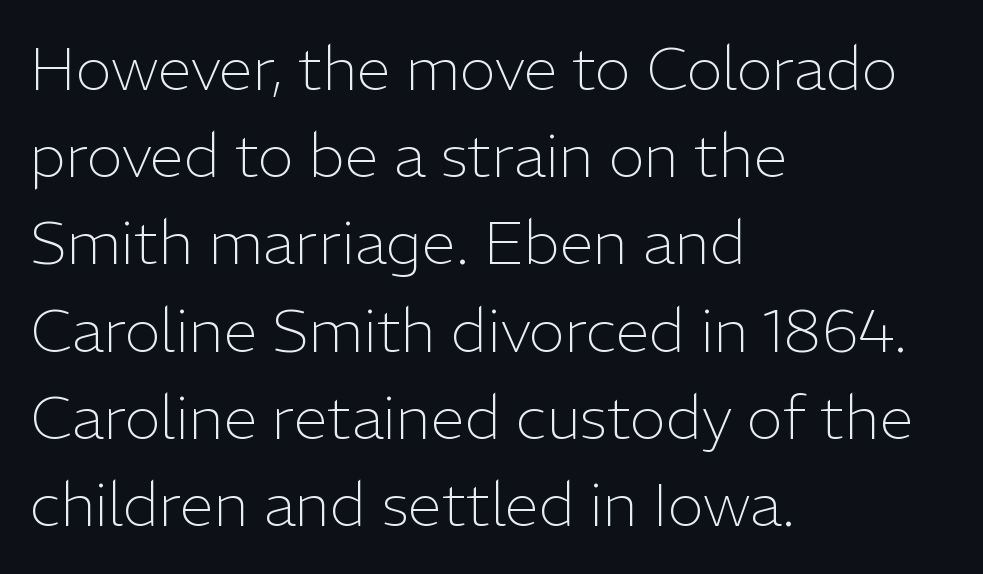
The image shows 61 px light sans-serif type, upright; set left-aligned, normal line spacing (1.43x), normal letter spacing, not underlined; low stroke contrast and a medium x-height.
